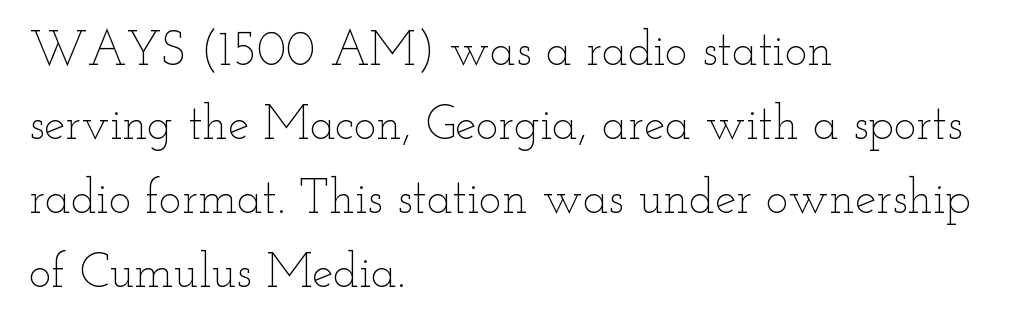
The image shows 48 px thin, wide type, upright; set left-aligned, normal line spacing (1.54x), normal letter spacing, not underlined; low stroke contrast and a small x-height.
